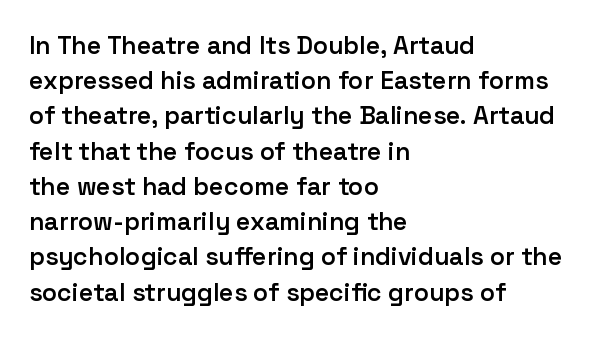
The image shows 25 px text type, upright; set left-aligned, normal line spacing (1.41x), normal letter spacing, not underlined.
